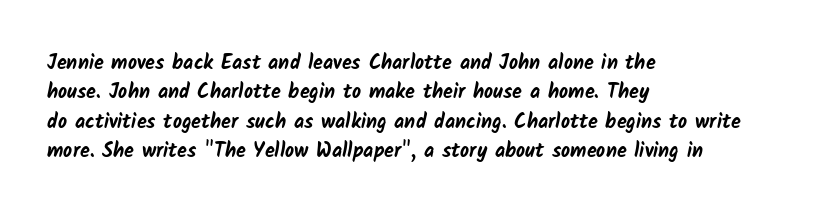
Stroke thickness is high; the sample reads as a true bold. Each new line begins a customary step beneath the previous one. Where is the straight margin? On the left. The type is set solid horizontally, with unmodified tracking. Descenders are the only things crossing below the line.
